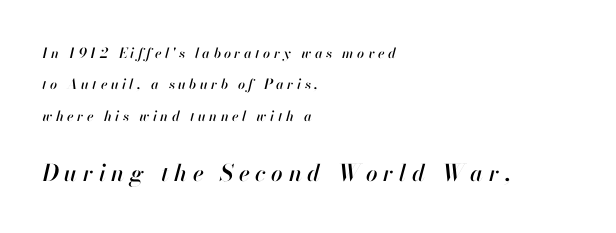
Q: Is the text italic (slanted)? A: Yes, it leans right by about 13 degrees.
Q: Is the text underlined? A: No.
Q: How is the paragraph aligned? A: Left-aligned.
Q: Is the spacing between letters normal or unusually wide? A: Unusually wide.
Q: Is the spacing between lines tight, normal or loose? A: Loose.
Q: Which block of text is set in a larger size, the first (top) or the second (bottom)? A: The second (bottom) one.
